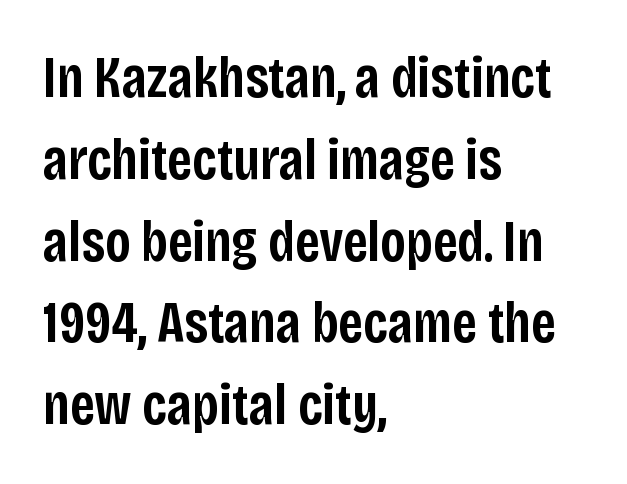
{"serif": "no", "italic": "no", "bold": "semi", "weight": "semibold", "width": "condensed", "stroke_contrast": "low", "x_height": "large", "monospaced": "no", "underline": "no", "align": "left", "line_spacing": "normal", "line_spacing_ratio": 1.41, "letter_spacing": "normal", "letter_spacing_em": 0.0, "glyph_px": 58}
